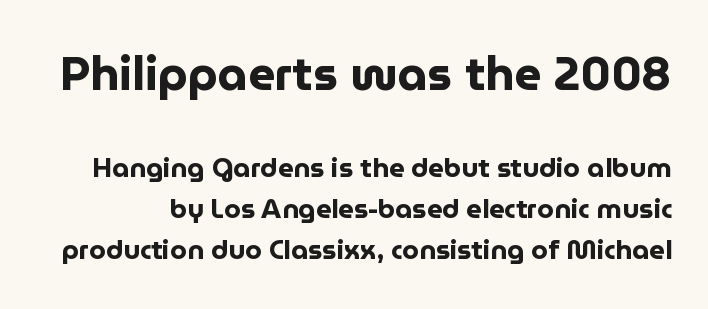
{"serif": "no", "italic": "no", "bold": "yes", "weight": "bold", "width": "normal", "stroke_contrast": "low", "x_height": "medium", "monospaced": "no", "underline": "no", "line_spacing": "normal", "line_spacing_ratio": 1.53, "letter_spacing": "normal", "letter_spacing_em": 0.0, "larger_block": "first", "size_ratio": 1.74, "glyph_px": 47}
